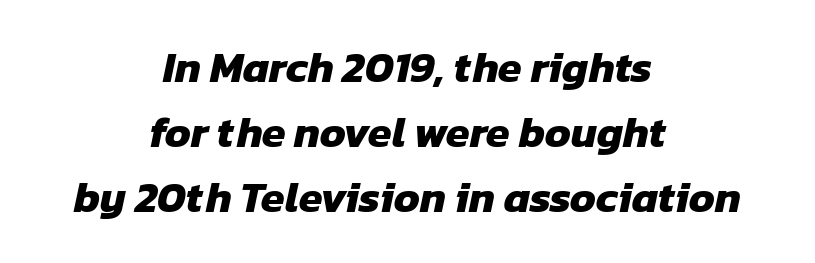
{"serif": "no", "bold": "yes", "weight": "heavy", "width": "normal", "stroke_contrast": "low", "x_height": "medium", "monospaced": "no", "underline": "no", "align": "center", "line_spacing": "normal", "line_spacing_ratio": 1.51, "letter_spacing": "normal", "letter_spacing_em": 0.0, "glyph_px": 43}
